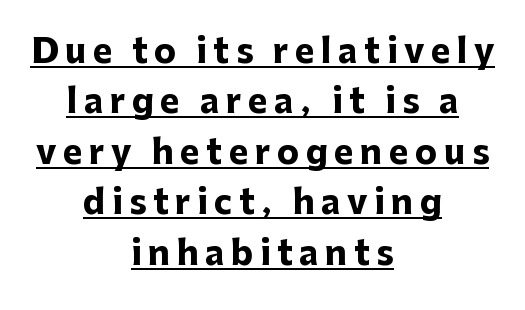
Q: Is the text bold? A: Yes.
Q: Is the text italic (slanted)? A: No, it is upright.
Q: Is the typeface a serif or a sans-serif typeface? A: Sans-serif.
Q: Is the text underlined? A: Yes.
Q: How is the paragraph aligned? A: Centered.
Q: Is the spacing between letters normal or unusually wide? A: Unusually wide.
Q: Is the spacing between lines tight, normal or loose? A: Normal.
Q: Width (condensed, normal, or wide)? A: Normal.
Q: Stroke contrast? A: Low.
Q: x-height? A: Medium.
Q: Monospaced? A: No.
